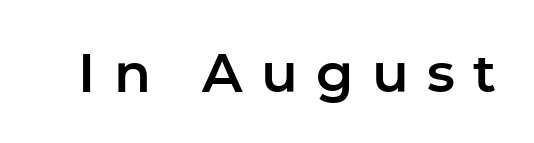
The image shows 54 px sans-serif type, upright; set unusually wide letter spacing (+0.34 em), not underlined; low stroke contrast and a medium x-height.
